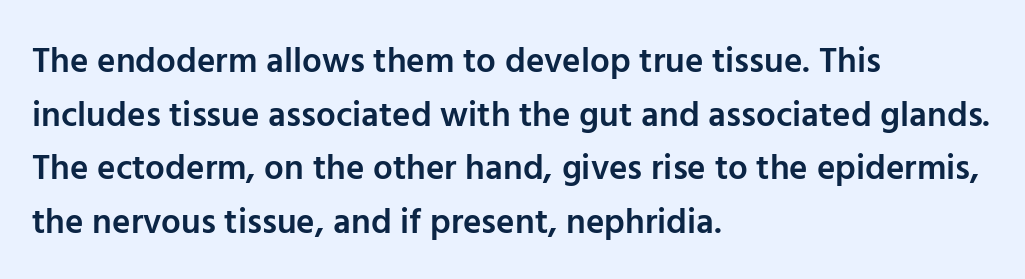
Q: Is the text bold? A: Semi-bold.
Q: Is the text italic (slanted)? A: No, it is upright.
Q: Is the typeface a serif or a sans-serif typeface? A: Sans-serif.
Q: Is the text underlined? A: No.
Q: How is the paragraph aligned? A: Left-aligned.
Q: Is the spacing between letters normal or unusually wide? A: Normal.
Q: Is the spacing between lines tight, normal or loose? A: Normal.
Q: Width (condensed, normal, or wide)? A: Normal.
Q: Stroke contrast? A: Low.
Q: x-height? A: Medium.
Q: Monospaced? A: No.
